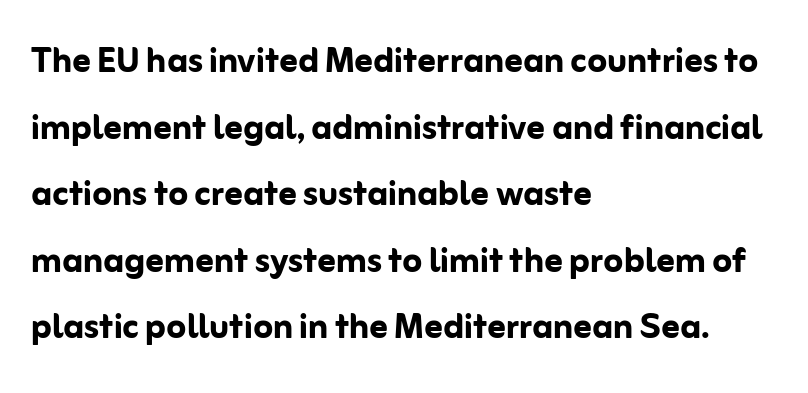
All the whitespace from short lines collects on the right. I'd describe the lettering as bold — thick and assertive. Do the letters lean? They stand straight. The zone under the glyphs is completely vacant. Standard letterfit; no display-style spreading of the glyphs.
